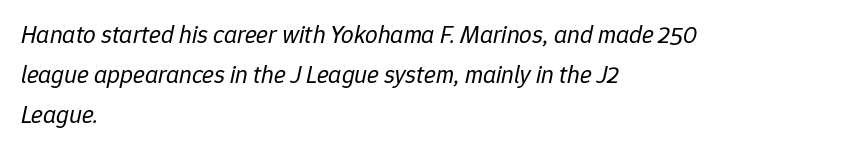
Q: Is the text bold? A: No.
Q: Is the text italic (slanted)? A: Yes, it leans right by about 12 degrees.
Q: Is the text underlined? A: No.
Q: How is the paragraph aligned? A: Left-aligned.
Q: Is the spacing between letters normal or unusually wide? A: Normal.
Q: Is the spacing between lines tight, normal or loose? A: Normal.
